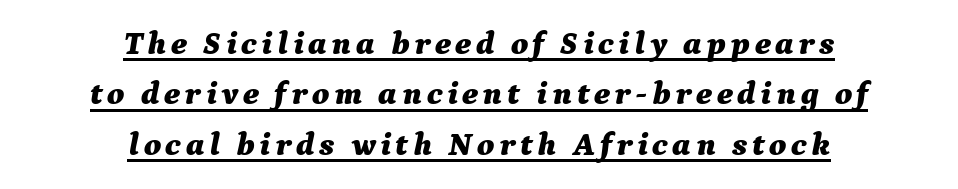
The image shows 33 px bold type, italic (leaning right); set centered, normal line spacing (1.53x), underlined; medium stroke contrast and a medium x-height.
